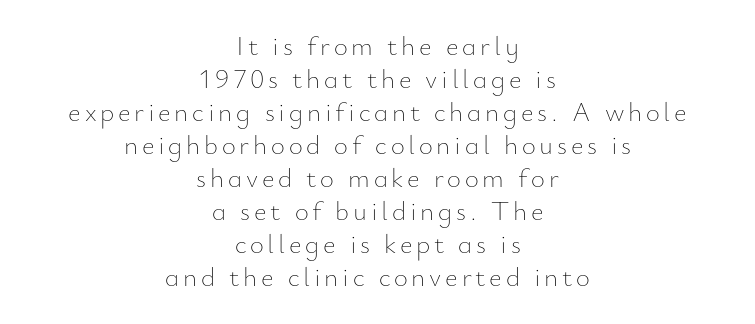
A typesetter would mark this as roman, not italic. No extra ink here — the face is not bold. Horizontal alignment here is central, giving a formal, balanced look. The words here are not underlined.
